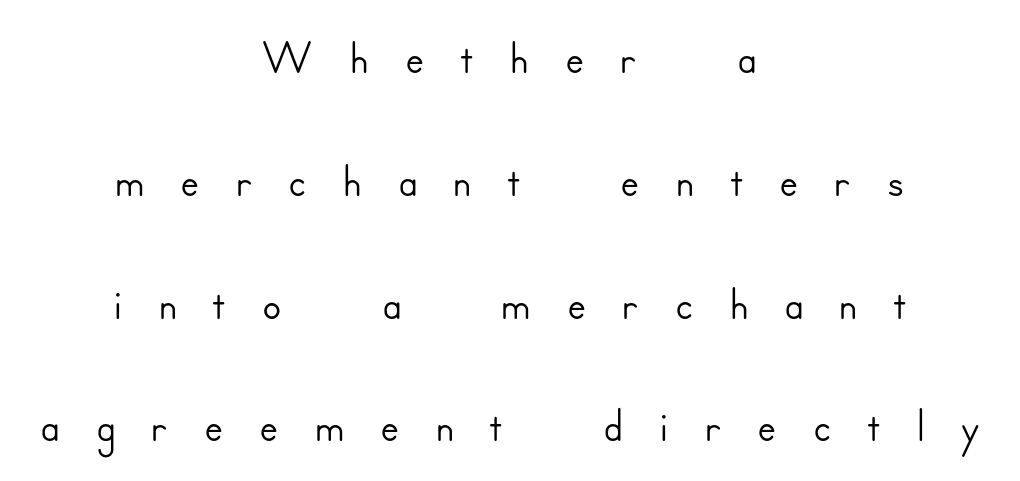
Q: Is the text italic (slanted)? A: No, it is upright.
Q: Is the typeface a serif or a sans-serif typeface? A: Sans-serif.
Q: Is the text underlined? A: No.
Q: How is the paragraph aligned? A: Centered.
Q: Is the spacing between letters normal or unusually wide? A: Unusually wide.
Q: Width (condensed, normal, or wide)? A: Normal.
Q: Stroke contrast? A: Low.
Q: x-height? A: Small.
Q: Monospaced? A: No.
